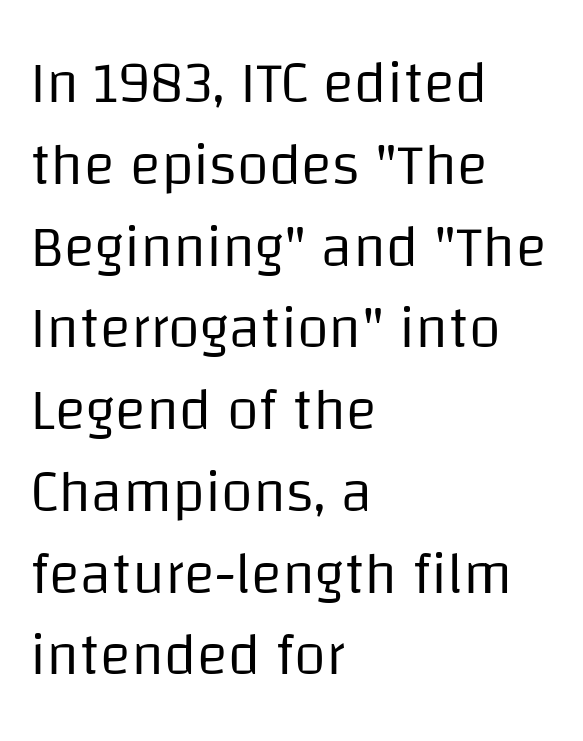
Do the characters align in a grid? No, the font is proportional. How are the letters spaced? Ordinarily, with no added tracking. Vertical stems look standard width or narrower in stroke. Does the copy run flush right? No — it runs flush left. Horizontal bands of white between lines are of average thickness. A clean baseline with only descenders dipping below it.
